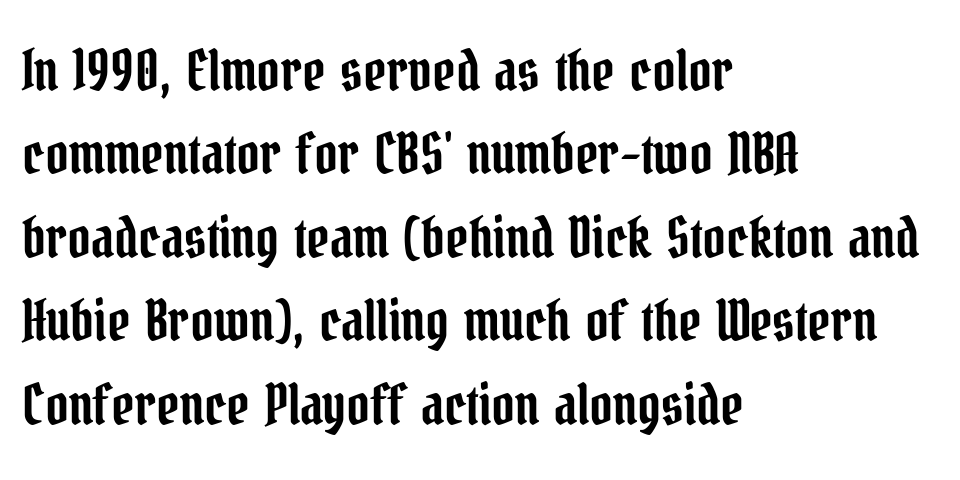
{"serif": "yes", "italic": "no", "width": "condensed", "stroke_contrast": "low", "x_height": "medium", "monospaced": "no", "underline": "no", "align": "left", "line_spacing": "normal", "line_spacing_ratio": 1.49, "letter_spacing": "normal", "letter_spacing_em": 0.0, "glyph_px": 56}
